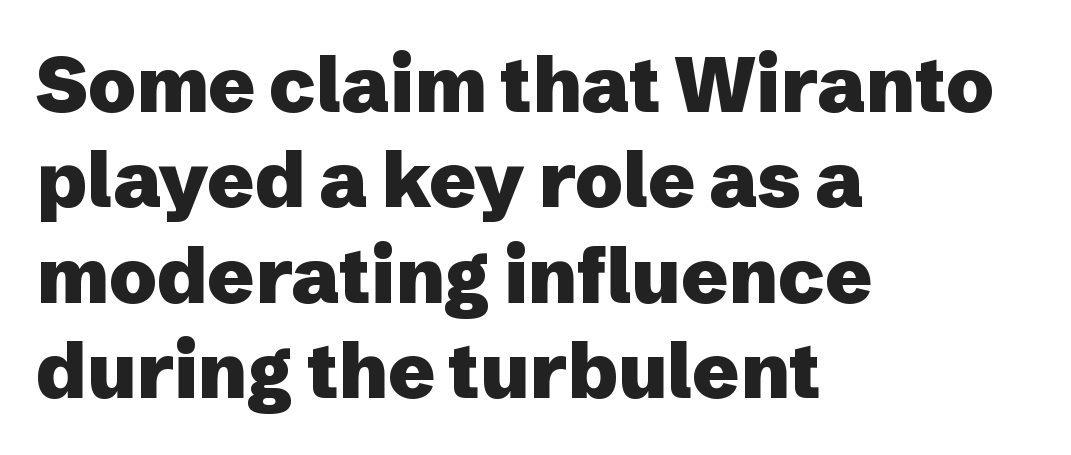
The image shows 77 px heavy sans-serif type, upright; set left-aligned, line spacing 1.24x, normal letter spacing, not underlined; low stroke contrast and a medium x-height.
